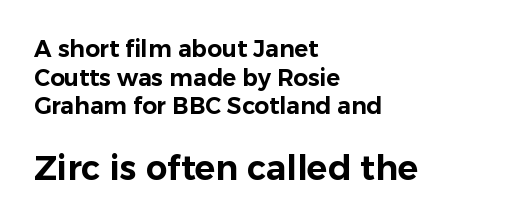
Q: Is the text italic (slanted)? A: No, it is upright.
Q: Is the typeface a serif or a sans-serif typeface? A: Sans-serif.
Q: Is the text underlined? A: No.
Q: How is the paragraph aligned? A: Left-aligned.
Q: Is the spacing between letters normal or unusually wide? A: Normal.
Q: Which block of text is set in a larger size, the first (top) or the second (bottom)? A: The second (bottom) one.
Q: Width (condensed, normal, or wide)? A: Normal.
Q: Stroke contrast? A: Low.
Q: x-height? A: Medium.
Q: Monospaced? A: No.
